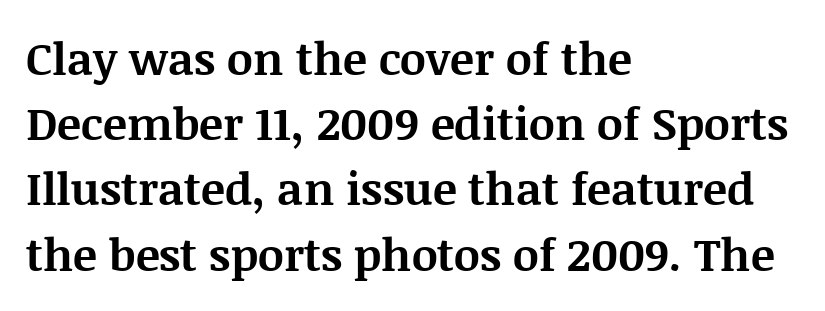
Q: Is the text bold? A: Yes.
Q: Is the text italic (slanted)? A: No, it is upright.
Q: Is the typeface a serif or a sans-serif typeface? A: Serif.
Q: Is the text underlined? A: No.
Q: How is the paragraph aligned? A: Left-aligned.
Q: Is the spacing between letters normal or unusually wide? A: Normal.
Q: Is the spacing between lines tight, normal or loose? A: Normal.
Q: Width (condensed, normal, or wide)? A: Normal.
Q: Stroke contrast? A: Medium.
Q: x-height? A: Large.
Q: Monospaced? A: No.
